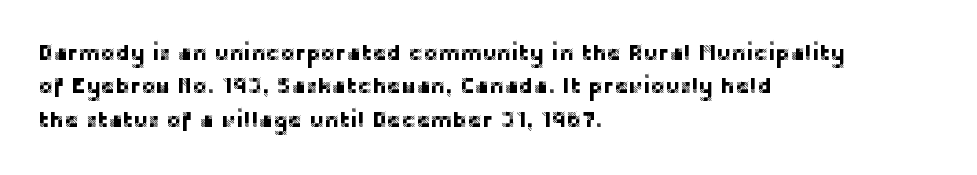
Regarding leading, the lines here are spaced in the standard way. The typography opts for an upright posture over an oblique one. Caption: multi-line text, flush left, ragged right. Nothing unusual about the tracking: characters are spaced as the font intends.
